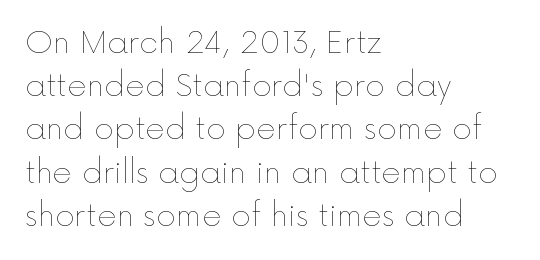
You could call the tracking neutral — neither tight nor loose. This sample is left-justified, so line endings fall wherever the words run out. Think of a printed novel: that variable character pitch is what you see here. Tall strokes in this sample are plumb rather than angled.
